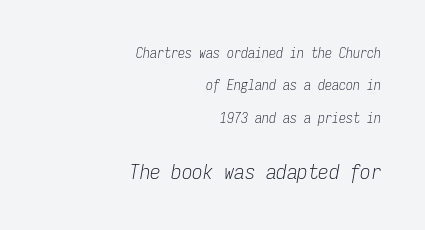
The image shows 21 px text type, italic (leaning right); set right-aligned, loose line spacing (2.32x), normal letter spacing, not underlined; the second (bottom) block is 1.5x larger.
